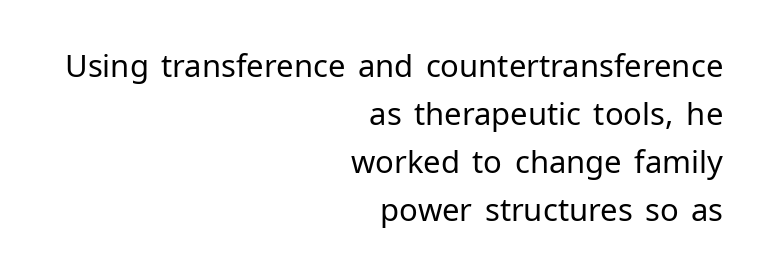
The baseline area is clear. The passage shown has conventional tracking throughout. No feet cap the strokes, marking this as sans-serif type. Leftover space on each line is placed entirely before the opening word. The letterforms sit at book weight or below. Looks like regular typesetting: each glyph gets only the width it needs.
